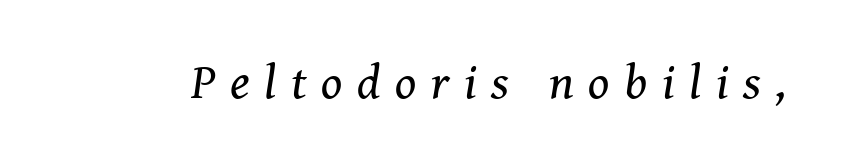
The image shows 49 px regular-weight serif type, italic (leaning right); set unusually wide letter spacing (+0.3 em), not underlined; medium stroke contrast and a medium x-height.
